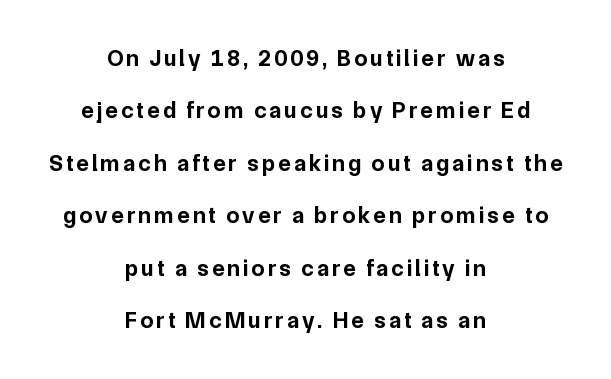
Letters rest on an invisible, unmarked baseline. The vertical gap from one line to the next is large. The typesetter chose a symmetrical, centered arrangement here. Rendered with straight, roman letterforms. Does the weight exceed regular? Yes, all the way to bold.
